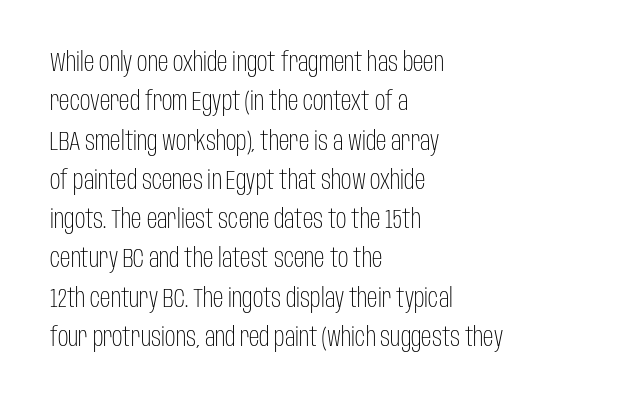
The image shows 26 px text type, upright; set left-aligned, normal line spacing (1.51x), normal letter spacing, not underlined.
